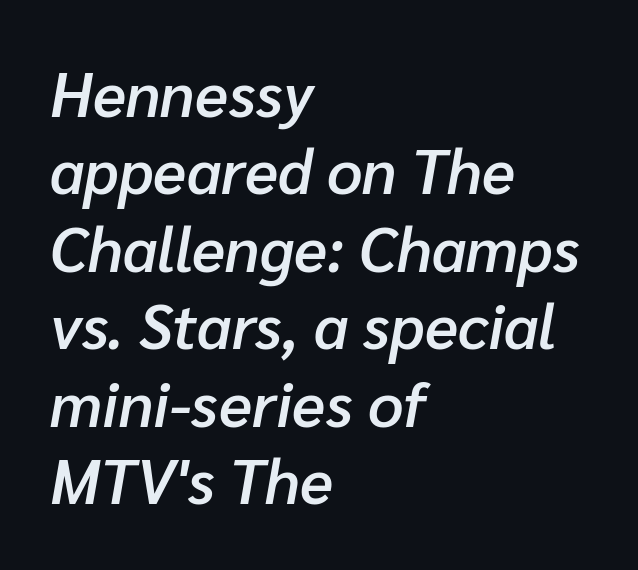
Spacing verdict: proportional, widths tailored to each character. The letters sit at their default tracking, neither squeezed nor spread. Horizontal bands of white between lines are of average thickness. Decoration check: the copy has no underline.
